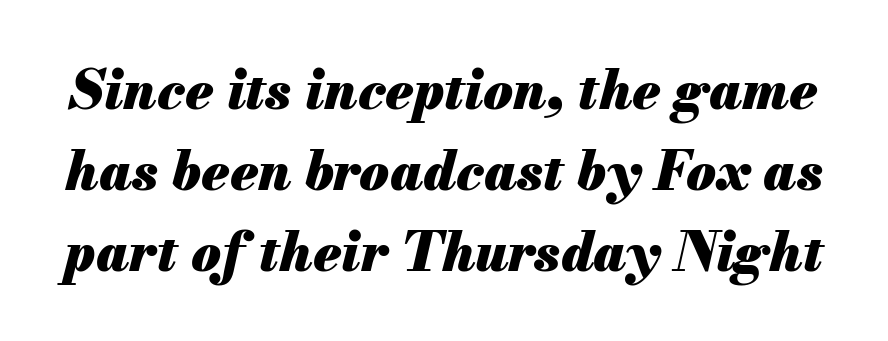
Note the varied advance widths — an 'i' is clearly narrower than an 'm'. In terms of posture, this sample is oblique. How heavy is the stroke? Heavy — this is a bold. This rendering leaves character spacing at its baseline value.
